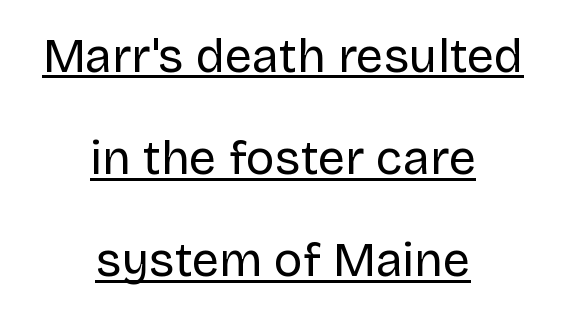
{"serif": "no", "italic": "no", "bold": "no", "weight": "regular", "width": "normal", "stroke_contrast": "low", "x_height": "large", "monospaced": "no", "underline": "yes", "align": "center", "line_spacing": "loose", "line_spacing_ratio": 2.13, "letter_spacing": "normal", "letter_spacing_em": 0.0, "glyph_px": 48}
